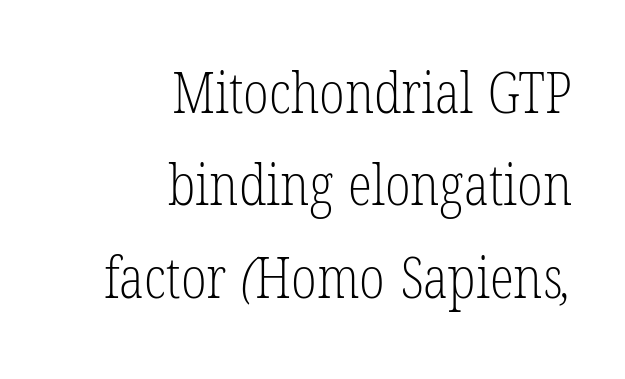
The image shows 56 px light, condensed serif type; set right-aligned, normal line spacing (1.65x), normal letter spacing, not underlined; low stroke contrast and a medium x-height.
